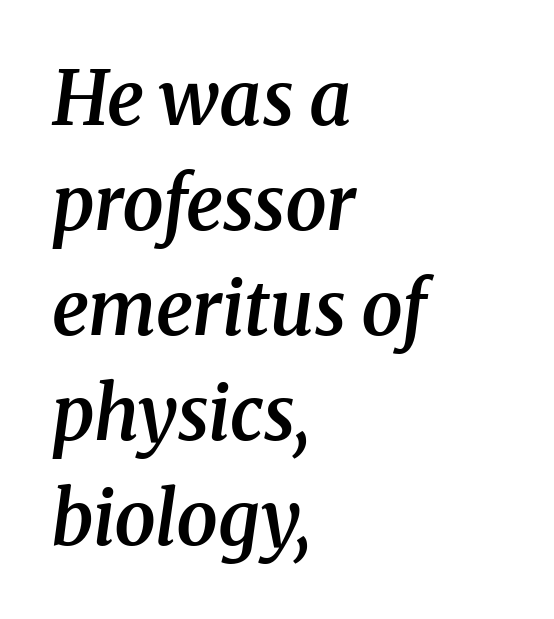
Q: Is the text bold? A: Semi-bold.
Q: Is the text italic (slanted)? A: Yes, it leans right by about 8 degrees.
Q: Is the typeface a serif or a sans-serif typeface? A: Serif.
Q: Is the text underlined? A: No.
Q: How is the paragraph aligned? A: Left-aligned.
Q: Is the spacing between letters normal or unusually wide? A: Normal.
Q: Is the spacing between lines tight, normal or loose? A: Normal.
Q: Width (condensed, normal, or wide)? A: Normal.
Q: Stroke contrast? A: Medium.
Q: x-height? A: Medium.
Q: Monospaced? A: No.
